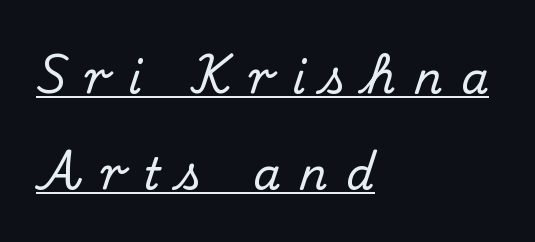
{"serif": "yes", "width": "normal", "stroke_contrast": "medium", "x_height": "small", "monospaced": "no", "underline": "yes", "align": "left", "line_spacing": "loose", "line_spacing_ratio": 2.18, "letter_spacing": "wide", "letter_spacing_em": 0.42, "glyph_px": 44}
